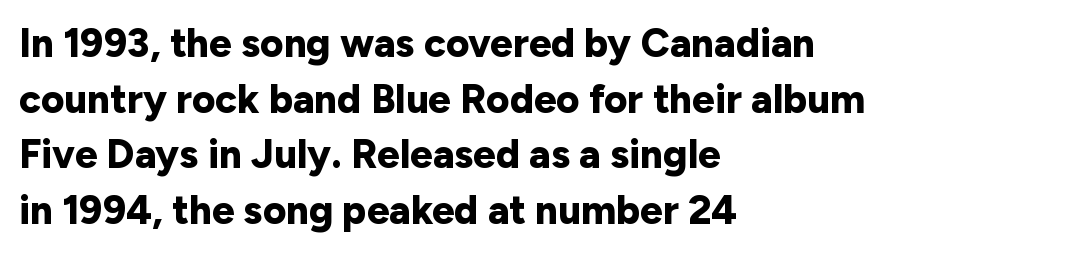
The passage shown is typed in a proportional face where columns would drift. Vertical spacing — default. This sample is left-justified, so line endings fall wherever the words run out. Students, this is bold: see how much ink each stroke carries. A sans-serif font was chosen for this passage.
